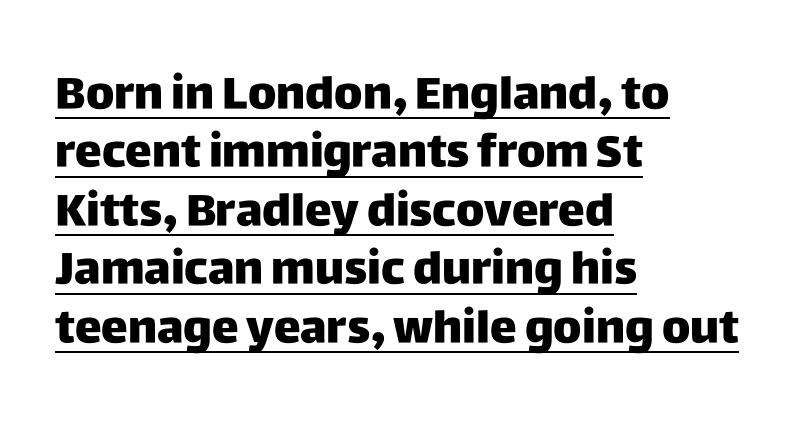
The image shows 45 px heavy sans-serif type, upright; set left-aligned, normal line spacing (1.3x), normal letter spacing, underlined; low stroke contrast and a large x-height.
